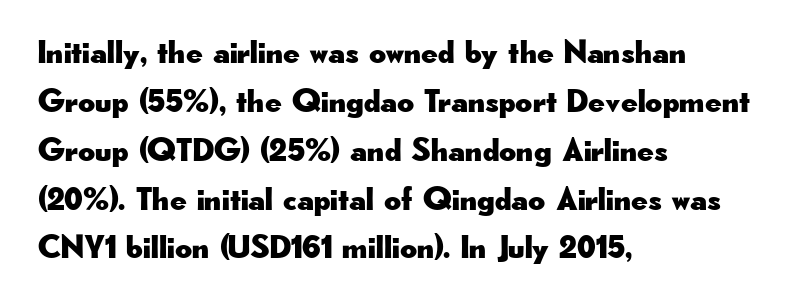
Q: Is the text italic (slanted)? A: No, it is upright.
Q: Is the typeface a serif or a sans-serif typeface? A: Sans-serif.
Q: Is the text underlined? A: No.
Q: How is the paragraph aligned? A: Left-aligned.
Q: Is the spacing between letters normal or unusually wide? A: Normal.
Q: Is the spacing between lines tight, normal or loose? A: Normal.
Q: Width (condensed, normal, or wide)? A: Wide.
Q: Stroke contrast? A: Low.
Q: x-height? A: Small.
Q: Monospaced? A: No.
